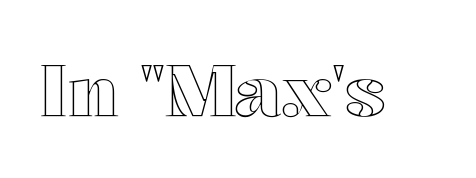
Q: Is the text italic (slanted)? A: No, it is upright.
Q: Is the text underlined? A: No.
Q: Is the spacing between letters normal or unusually wide? A: Normal.
Q: Width (condensed, normal, or wide)? A: Wide.
Q: x-height? A: Medium.
Q: Monospaced? A: No.
